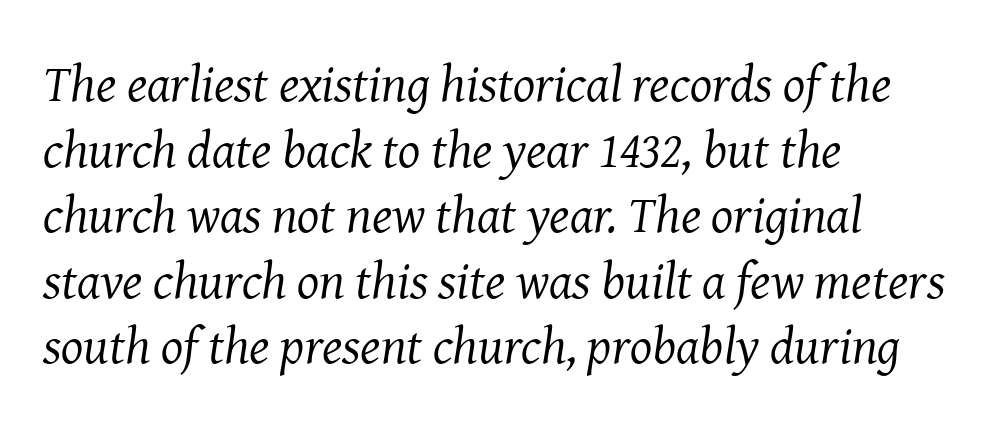
The image shows 52 px regular-weight serif type, italic (leaning right); set left-aligned, normal line spacing (1.26x), normal letter spacing, not underlined; medium stroke contrast and a medium x-height.
